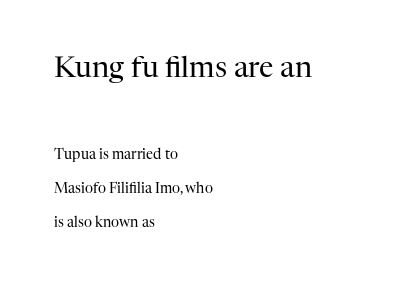
The ragged edge is on the right, which tells us the setting is flush left. Note the varied advance widths — an 'i' is clearly narrower than an 'm'. Does the type have serifs? Yes, each stem ends in a small foot. Letters rest on an invisible, unmarked baseline. The typesetting does not lean heavy: it is not bold.
